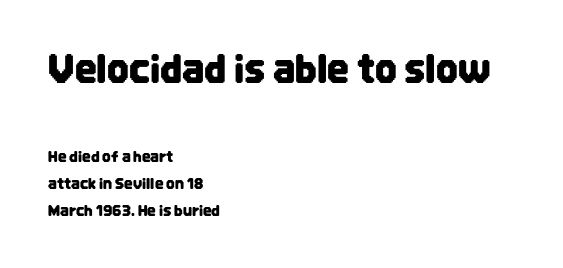
{"serif": "no", "italic": "no", "width": "condensed", "stroke_contrast": "low", "x_height": "large", "monospaced": "no", "underline": "no", "align": "left", "line_spacing_ratio": 1.82, "letter_spacing": "normal", "letter_spacing_em": 0.0, "larger_block": "first", "size_ratio": 2.53, "glyph_px": 38}
